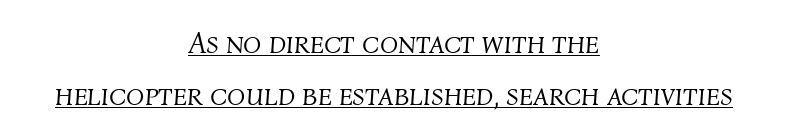
Q: Is the text bold? A: No.
Q: Is the text italic (slanted)? A: Yes, it leans right by about 4 degrees.
Q: Is the text underlined? A: Yes.
Q: How is the paragraph aligned? A: Centered.
Q: Is the spacing between letters normal or unusually wide? A: Normal.
Q: Width (condensed, normal, or wide)? A: Normal.
Q: Stroke contrast? A: Medium.
Q: x-height? A: Medium.
Q: Monospaced? A: No.
